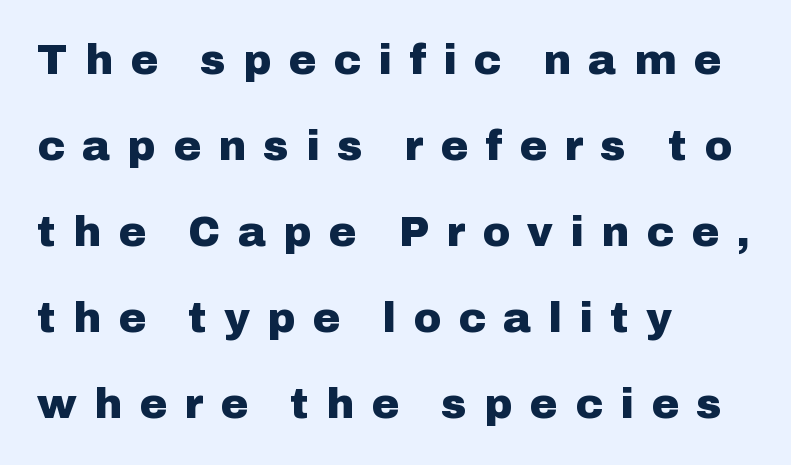
Q: Is the text bold? A: Yes.
Q: Is the text italic (slanted)? A: No, it is upright.
Q: Is the typeface a serif or a sans-serif typeface? A: Sans-serif.
Q: Is the text underlined? A: No.
Q: How is the paragraph aligned? A: Left-aligned.
Q: Is the spacing between letters normal or unusually wide? A: Unusually wide.
Q: Is the spacing between lines tight, normal or loose? A: Loose.
Q: Width (condensed, normal, or wide)? A: Normal.
Q: Stroke contrast? A: Low.
Q: x-height? A: Medium.
Q: Monospaced? A: No.
